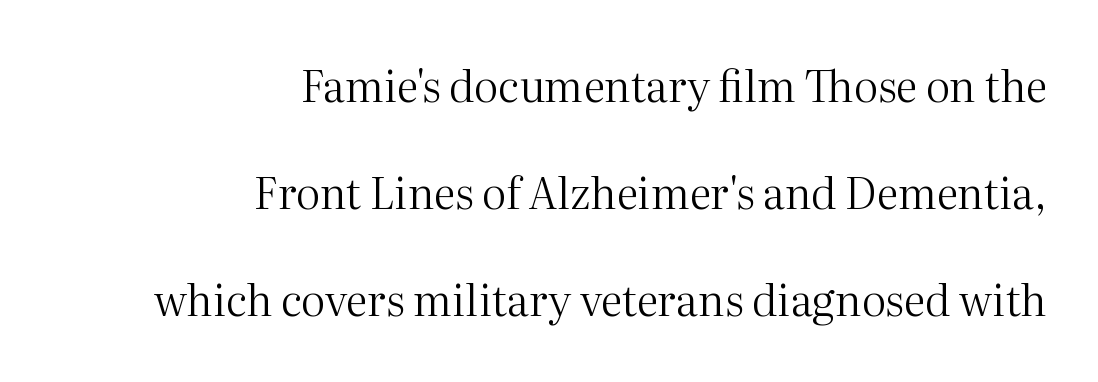
{"serif": "yes", "italic": "no", "bold": "no", "weight": "regular", "width": "normal", "stroke_contrast": "medium", "x_height": "medium", "monospaced": "no", "underline": "no", "align": "right", "line_spacing": "loose", "line_spacing_ratio": 2.49, "letter_spacing": "normal", "letter_spacing_em": 0.0, "glyph_px": 43}
